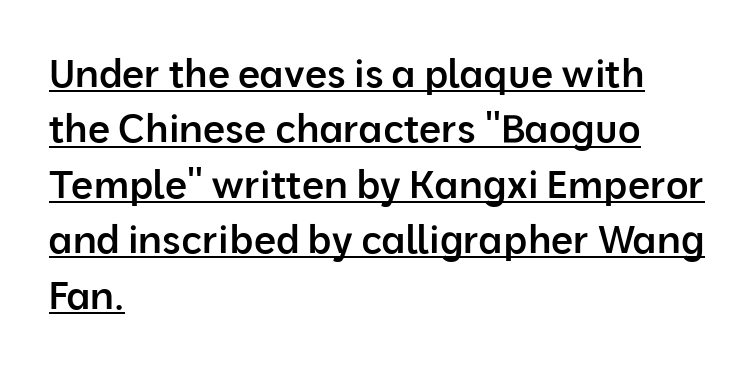
{"serif": "no", "italic": "no", "bold": "semi", "weight": "semibold", "width": "normal", "stroke_contrast": "low", "x_height": "medium", "monospaced": "no", "underline": "yes", "align": "left", "line_spacing": "normal", "line_spacing_ratio": 1.42, "letter_spacing": "normal", "letter_spacing_em": 0.0, "glyph_px": 39}
